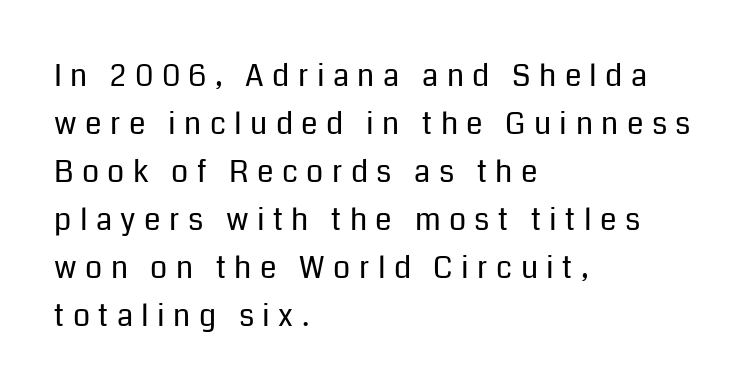
The image shows 30 px regular-weight sans-serif type, upright; set left-aligned, normal line spacing (1.6x), unusually wide letter spacing (+0.28 em), not underlined; low stroke contrast and a medium x-height.
